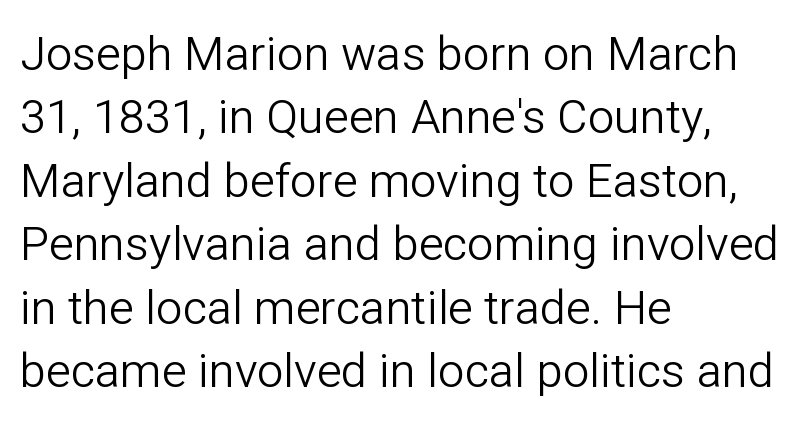
{"serif": "no", "italic": "no", "bold": "no", "weight": "light", "width": "normal", "stroke_contrast": "low", "x_height": "medium", "monospaced": "no", "underline": "no", "align": "left", "line_spacing": "normal", "line_spacing_ratio": 1.35, "letter_spacing": "normal", "letter_spacing_em": 0.0, "glyph_px": 47}
